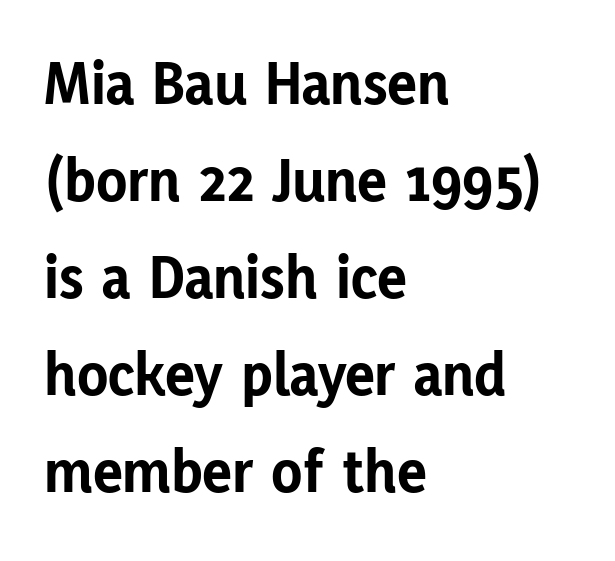
The image shows 63 px bold sans-serif type, upright; set left-aligned, normal line spacing (1.54x), normal letter spacing, not underlined; low stroke contrast and a medium x-height.
